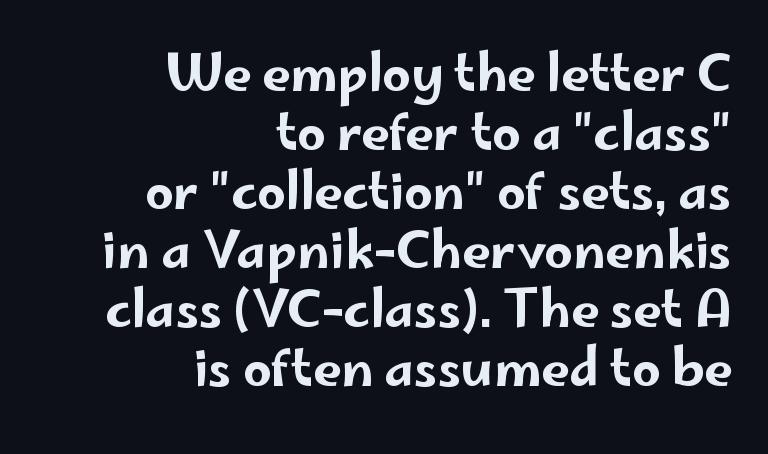
{"serif": "no", "italic": "no", "width": "wide", "stroke_contrast": "low", "x_height": "small", "monospaced": "no", "underline": "no", "align": "right", "line_spacing_ratio": 1.18, "letter_spacing": "normal", "letter_spacing_em": 0.0, "glyph_px": 50}
